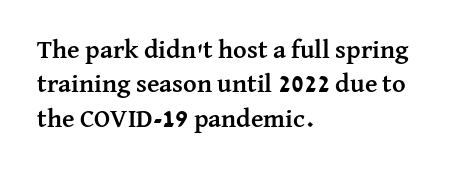
The image shows 26 px bold type, upright; set left-aligned, normal line spacing (1.32x), normal letter spacing, not underlined.
